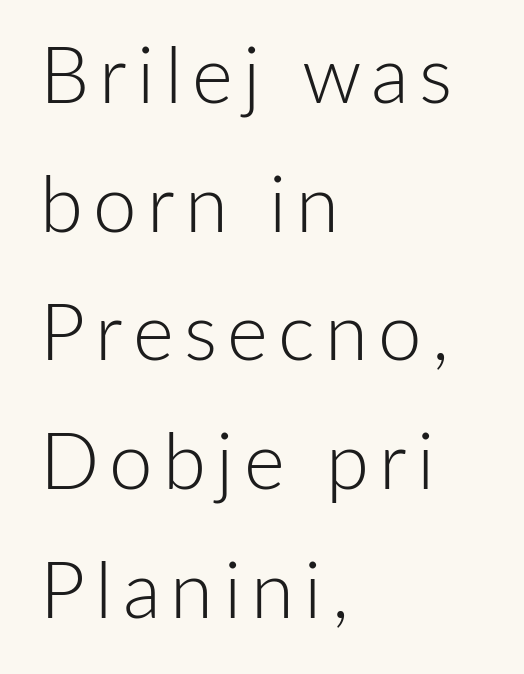
The image shows 78 px light sans-serif type, upright; set left-aligned, normal line spacing (1.65x), not underlined; low stroke contrast and a medium x-height.
